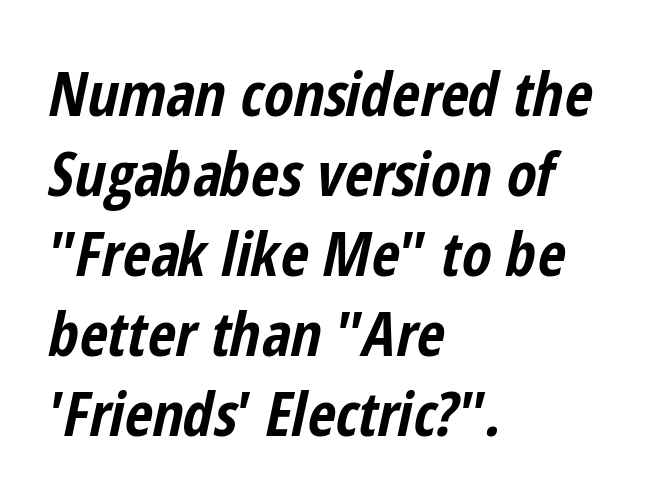
Proportional: the letters do not fall into vertical columns. Plenty of ink on the page — the face is bold. Between one letter and the next there's only the usual sliver of space. Regular leading.
